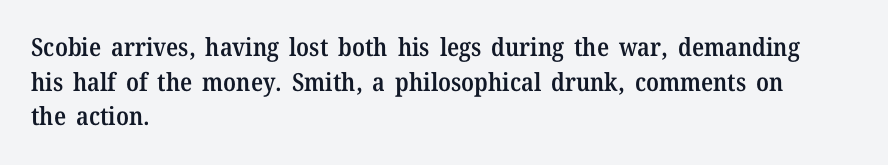
The image shows 25 px text type, upright; set left-aligned, normal line spacing (1.39x), normal letter spacing, not underlined.
